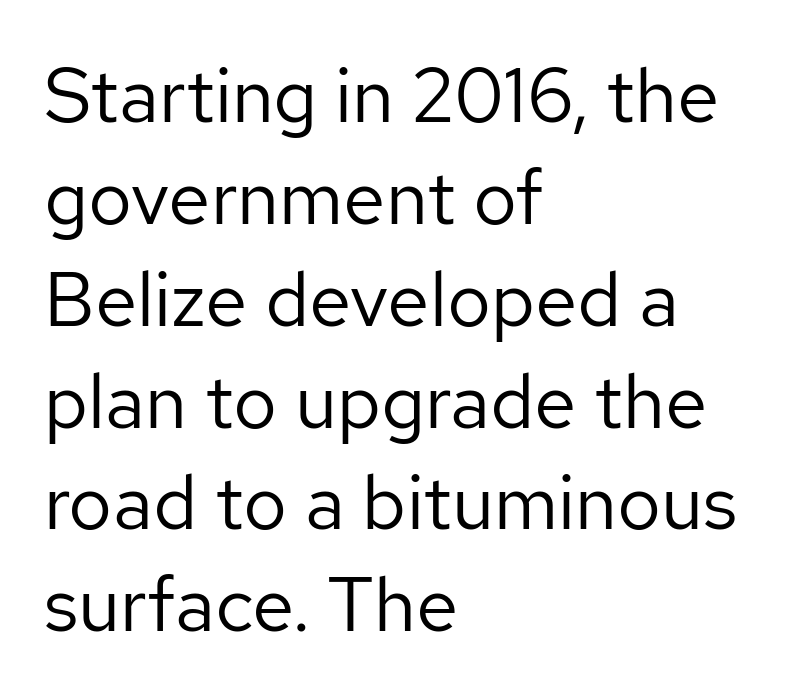
{"serif": "no", "italic": "no", "bold": "no", "weight": "regular", "width": "normal", "stroke_contrast": "low", "x_height": "medium", "monospaced": "no", "underline": "no", "align": "left", "line_spacing": "normal", "line_spacing_ratio": 1.34, "letter_spacing": "normal", "letter_spacing_em": 0.0, "glyph_px": 76}
